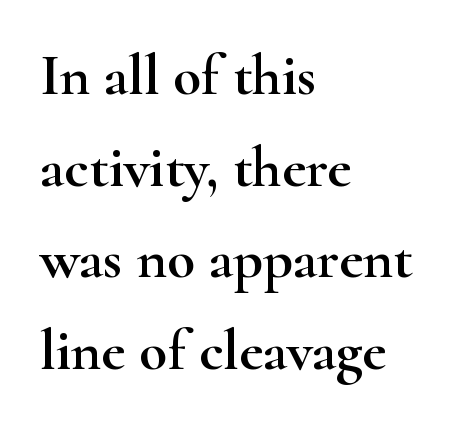
The image shows 58 px wide serif type, upright; set left-aligned, normal line spacing (1.58x), normal letter spacing, not underlined; high stroke contrast and a small x-height.
